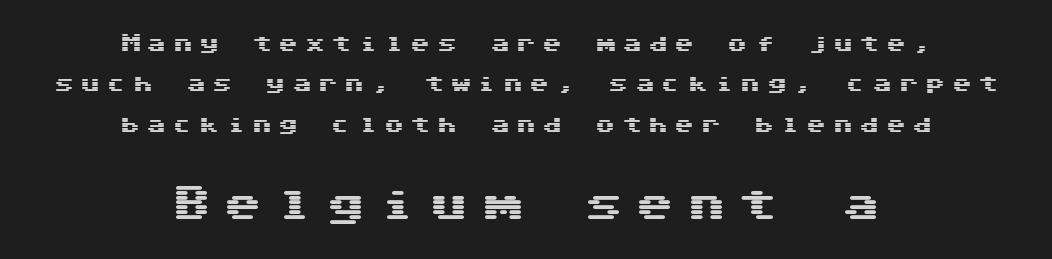
The tracking jumps out immediately: characters are airy and widely separated. Ordinary non-slanted type is in use. The letters carry no serifs — their stems end cleanly without finishing strokes. Block two is the big one; block one sits smaller above it.
